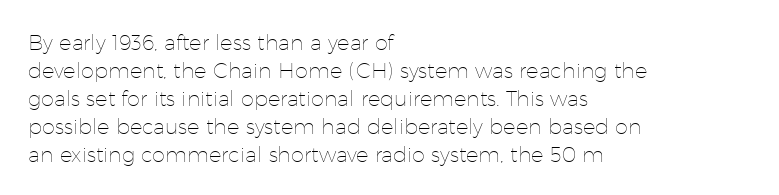
{"italic": "no", "bold": "no", "underline": "no", "align": "left", "line_spacing": "normal", "line_spacing_ratio": 1.33, "letter_spacing": "normal", "letter_spacing_em": 0.0, "glyph_px": 21}
